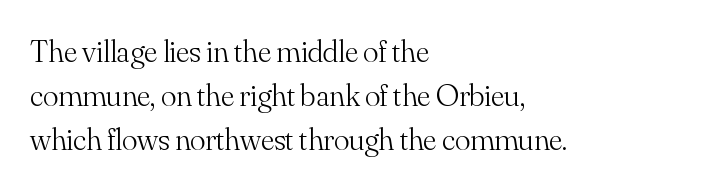
A normal amount of white space separates one row of letters from the next. Line beginnings align vertically; line endings do not. A serif font was chosen for this passage. You could call the tracking neutral — neither tight nor loose. Underline: absent. Does the lettering tilt? It doesn't — this is upright.
